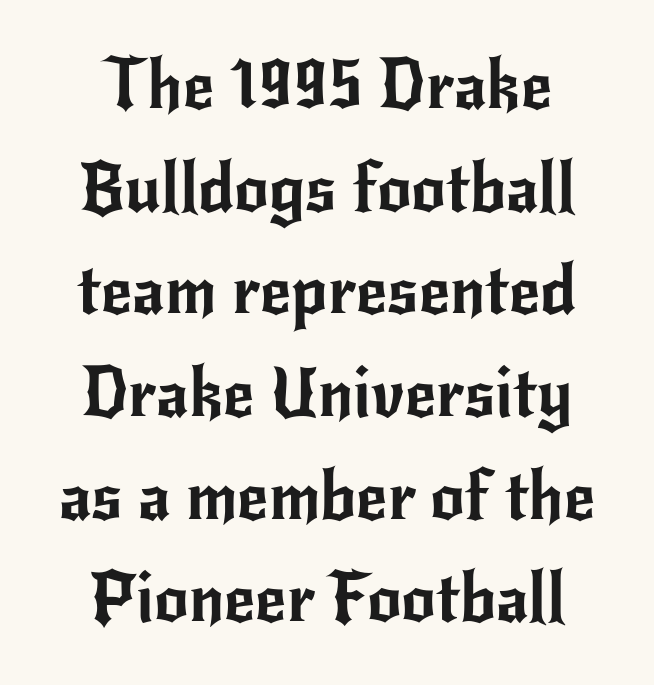
The image shows 68 px sans-serif type, upright; set centered, normal line spacing (1.51x), normal letter spacing, not underlined; low stroke contrast and a small x-height.
